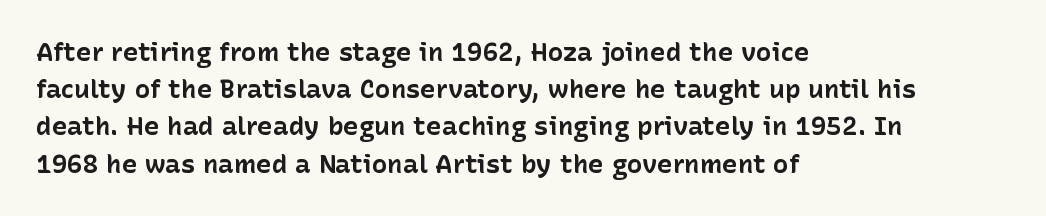
Q: Is the text bold? A: Yes.
Q: Is the text italic (slanted)? A: No, it is upright.
Q: Is the text underlined? A: No.
Q: How is the paragraph aligned? A: Left-aligned.
Q: Is the spacing between letters normal or unusually wide? A: Normal.
Q: Is the spacing between lines tight, normal or loose? A: Normal.
